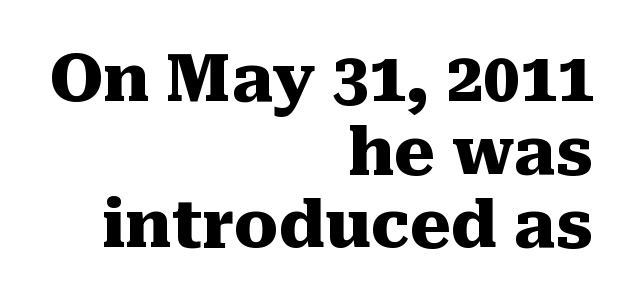
Q: Is the text bold? A: Yes.
Q: Is the text italic (slanted)? A: No, it is upright.
Q: Is the typeface a serif or a sans-serif typeface? A: Serif.
Q: Is the text underlined? A: No.
Q: How is the paragraph aligned? A: Right-aligned.
Q: Is the spacing between letters normal or unusually wide? A: Normal.
Q: Is the spacing between lines tight, normal or loose? A: Tight.
Q: Width (condensed, normal, or wide)? A: Normal.
Q: Stroke contrast? A: Medium.
Q: x-height? A: Medium.
Q: Monospaced? A: No.
